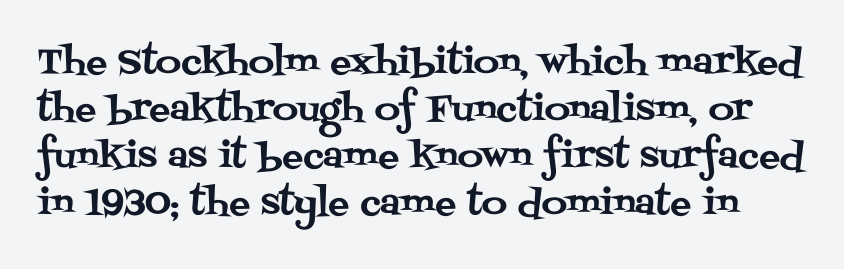
The image shows 35 px serif type, upright; set normal line spacing (1.34x), normal letter spacing, not underlined; medium stroke contrast and a large x-height.
